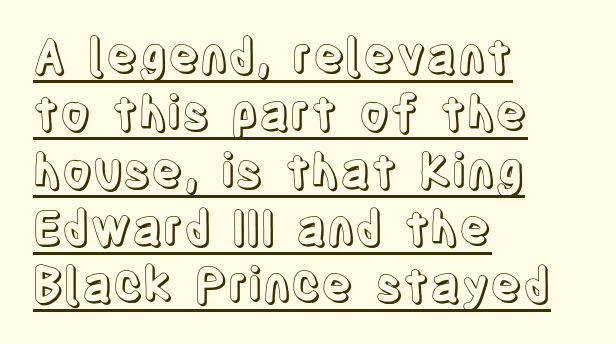
Looks like regular typesetting: each glyph gets only the width it needs. The lettering holds an erect, upright posture throughout. A typographer would call this underscored text. Nothing unusual about the tracking: characters are spaced as the font intends. Is the block centered? No — it sits flush against the left margin.
